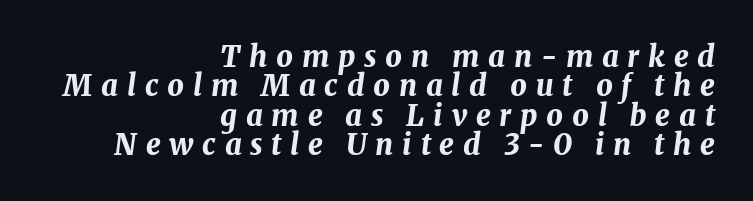
{"italic": "yes", "lean": "right", "slant_degrees": 8, "bold": "yes", "weight": "bold", "width": "normal", "stroke_contrast": "medium", "x_height": "medium", "monospaced": "no", "underline": "no", "align": "right", "line_spacing": "tight", "line_spacing_ratio": 1.01, "letter_spacing": "wide", "letter_spacing_em": 0.3, "glyph_px": 29}
